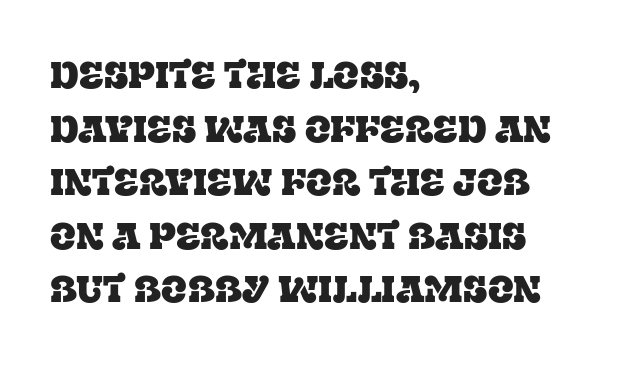
Q: Is the text italic (slanted)? A: No, it is upright.
Q: Is the typeface a serif or a sans-serif typeface? A: Serif.
Q: Is the text underlined? A: No.
Q: How is the paragraph aligned? A: Left-aligned.
Q: Is the spacing between letters normal or unusually wide? A: Normal.
Q: Is the spacing between lines tight, normal or loose? A: Normal.
Q: Width (condensed, normal, or wide)? A: Normal.
Q: Stroke contrast? A: Low.
Q: x-height? A: Large.
Q: Monospaced? A: No.
